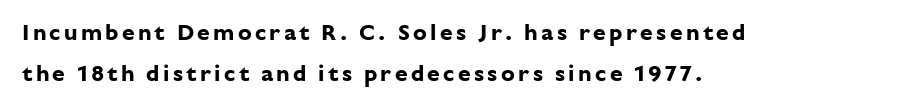
The rendering anchors every line to the left-hand side. The letters are bold, with thick, heavy strokes. The strip under each line holds only bare page. You can tell it's not italic because the verticals are truly vertical.
